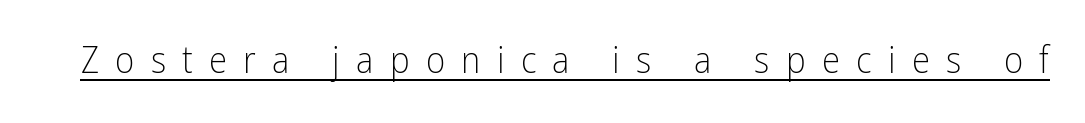
Q: Is the text bold? A: No.
Q: Is the text italic (slanted)? A: No, it is upright.
Q: Is the typeface a serif or a sans-serif typeface? A: Sans-serif.
Q: Is the text underlined? A: Yes.
Q: Is the spacing between letters normal or unusually wide? A: Unusually wide.
Q: Width (condensed, normal, or wide)? A: Condensed.
Q: Stroke contrast? A: Low.
Q: x-height? A: Medium.
Q: Monospaced? A: No.
